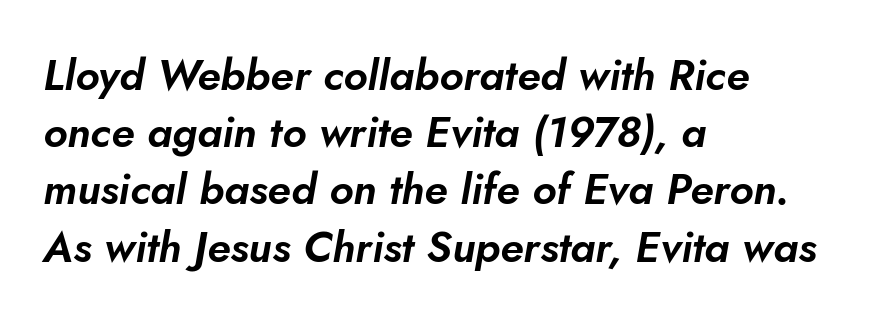
Nobody drew a line under any word here. Each word holds together tightly as a unit, with standard inter-letter gaps. Think of a printed novel: that variable character pitch is what you see here. The line-height multiplier appears to be the usual default. Is the block centered? No — it sits flush against the left margin. Is the type slanted? Yes — the strokes lean at a clear angle.
